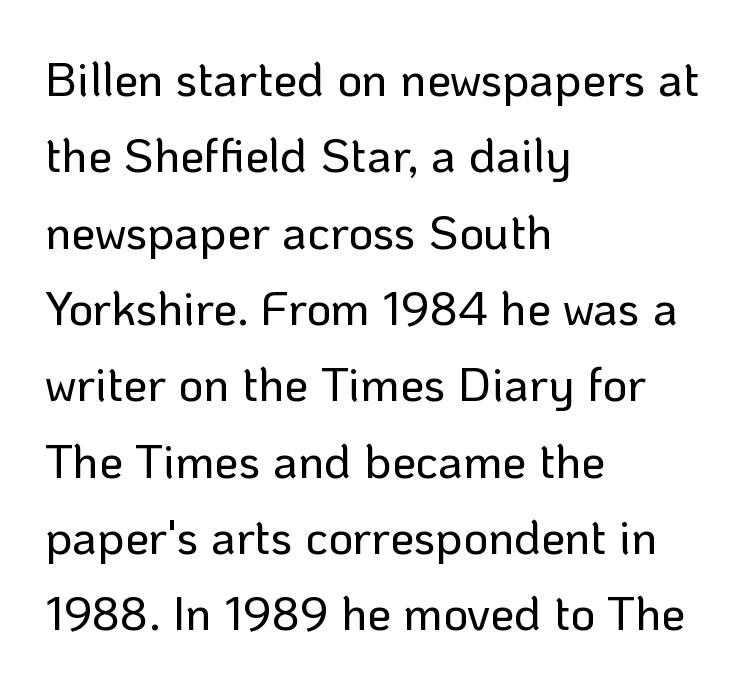
{"serif": "no", "italic": "no", "width": "normal", "stroke_contrast": "low", "x_height": "medium", "monospaced": "no", "underline": "no", "align": "left", "line_spacing": "normal", "line_spacing_ratio": 1.59, "letter_spacing": "normal", "letter_spacing_em": 0.0, "glyph_px": 48}
